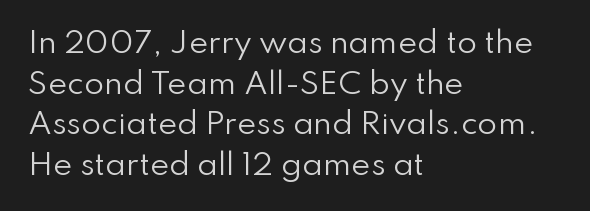
The rendering uses a moderate line-height, typical for paragraphs. Each letter keeps its own natural width here, so spacing adapts to shape. The passage shown is typeset with a sans-serif family. This rendering uses left alignment, leaving the right contour irregular. Notice how the stems are strictly vertical — no italics here. The baseline area is clear.
